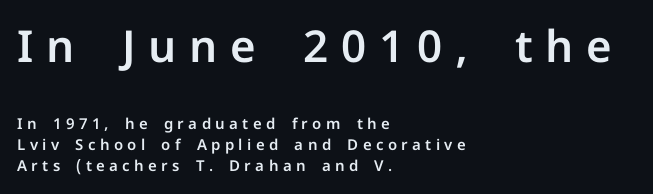
{"serif": "no", "italic": "no", "width": "normal", "stroke_contrast": "low", "x_height": "medium", "monospaced": "no", "underline": "no", "align": "left", "line_spacing": "normal", "line_spacing_ratio": 1.39, "letter_spacing": "wide", "letter_spacing_em": 0.29, "larger_block": "first", "size_ratio": 2.93, "glyph_px": 44}
